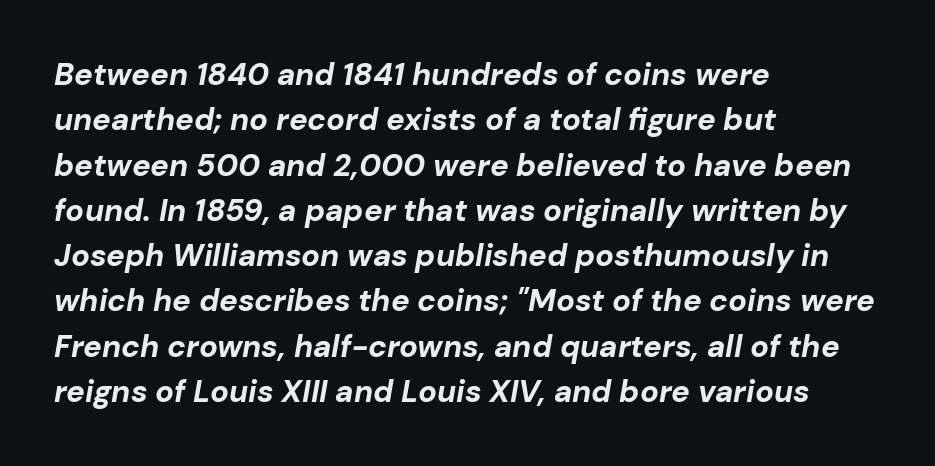
{"italic": "yes", "lean": "right", "slant_degrees": 10, "bold": "yes", "weight": "bold", "width": "normal", "stroke_contrast": "low", "x_height": "medium", "monospaced": "no", "underline": "no", "align": "left", "line_spacing": "normal", "line_spacing_ratio": 1.46, "letter_spacing": "normal", "letter_spacing_em": 0.0, "glyph_px": 31}
